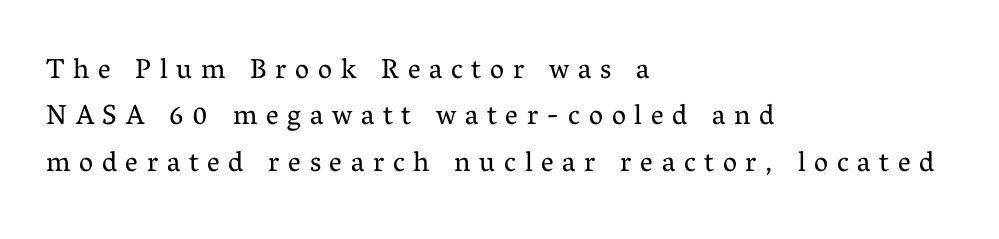
{"serif": "yes", "italic": "no", "bold": "no", "weight": "regular", "width": "normal", "stroke_contrast": "medium", "x_height": "medium", "monospaced": "no", "underline": "no", "align": "left", "line_spacing": "normal", "line_spacing_ratio": 1.66, "letter_spacing": "wide", "letter_spacing_em": 0.31, "glyph_px": 28}
